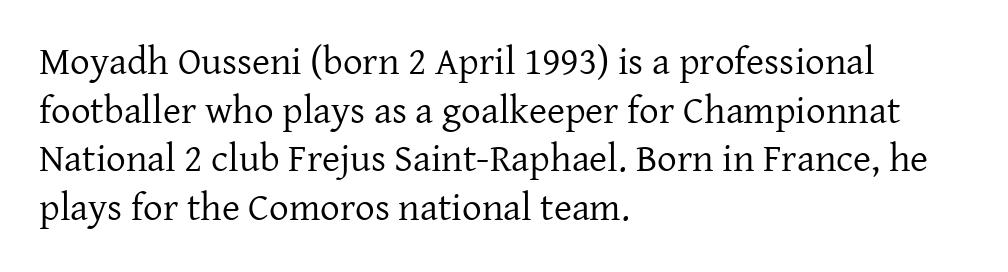
Interline gaps are of average width in this sample. Notice how the stems are strictly vertical — no italics here. Observe the ordinary spacing: letters are neighbours, not strangers. Any mark beneath the type? The region is blank.
